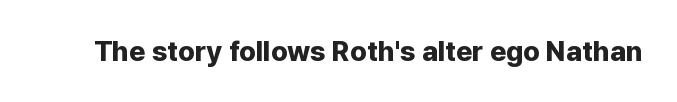
The image shows 28 px bold sans-serif type, upright; set normal letter spacing, not underlined; low stroke contrast and a medium x-height.
